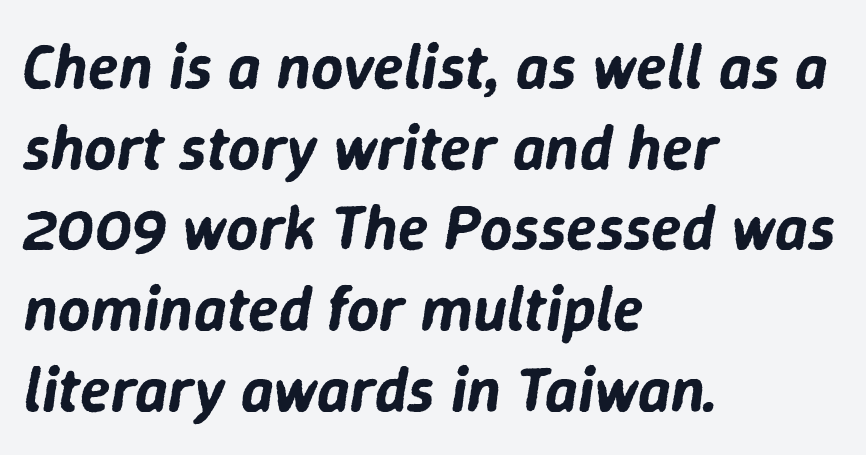
{"italic": "yes", "lean": "right", "slant_degrees": 9, "width": "normal", "stroke_contrast": "low", "x_height": "medium", "monospaced": "no", "underline": "no", "align": "left", "line_spacing": "normal", "line_spacing_ratio": 1.28, "letter_spacing": "normal", "letter_spacing_em": 0.0, "glyph_px": 63}
